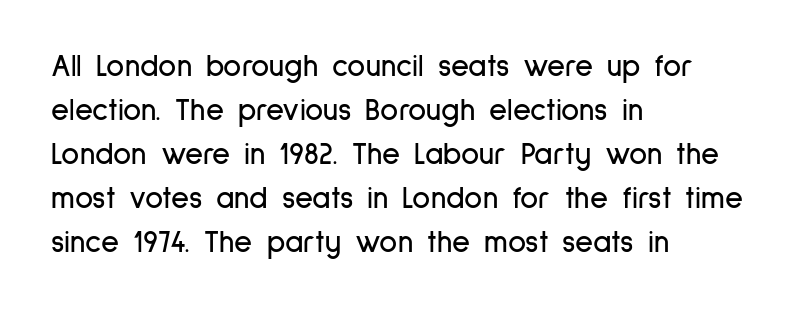
The rendering shows plain stroke endings on the letterforms — a sans-serif design. If you drew a line through each stem, it would be perfectly vertical. Here the designer chose a conventional face with non-uniform glyph widths. The lines sit at an ordinary, default distance from one another.
